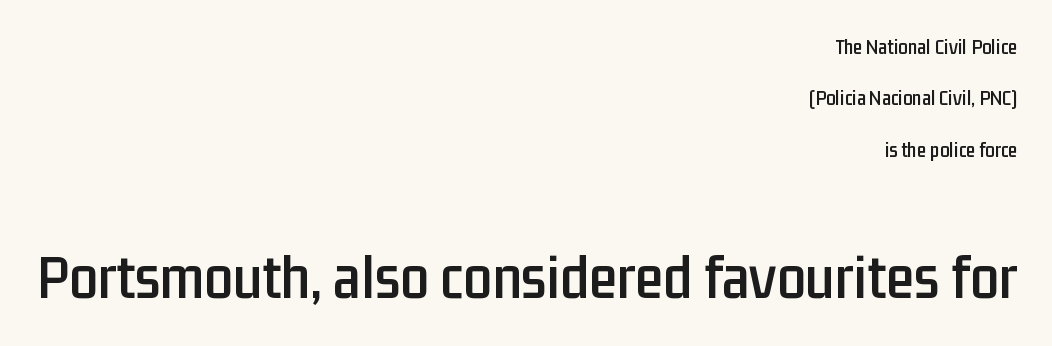
Q: Is the text italic (slanted)? A: No, it is upright.
Q: Is the typeface a serif or a sans-serif typeface? A: Sans-serif.
Q: Is the text underlined? A: No.
Q: How is the paragraph aligned? A: Right-aligned.
Q: Is the spacing between letters normal or unusually wide? A: Normal.
Q: Is the spacing between lines tight, normal or loose? A: Loose.
Q: Which block of text is set in a larger size, the first (top) or the second (bottom)? A: The second (bottom) one.
Q: Width (condensed, normal, or wide)? A: Condensed.
Q: Stroke contrast? A: Low.
Q: x-height? A: Medium.
Q: Monospaced? A: No.
